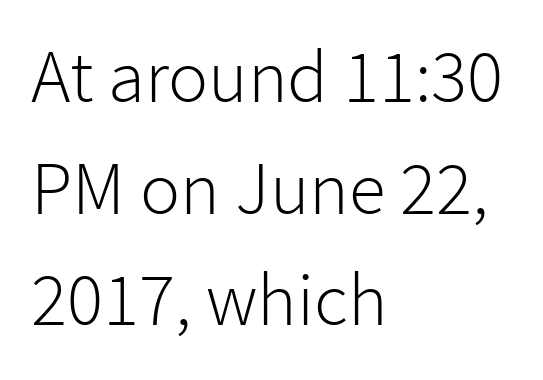
Words float on clear page, feet unadorned. These lines sit exactly where default settings would place them. The characters are drawn with everyday or finer stroke widths. A sans-serif font was chosen for this passage.
